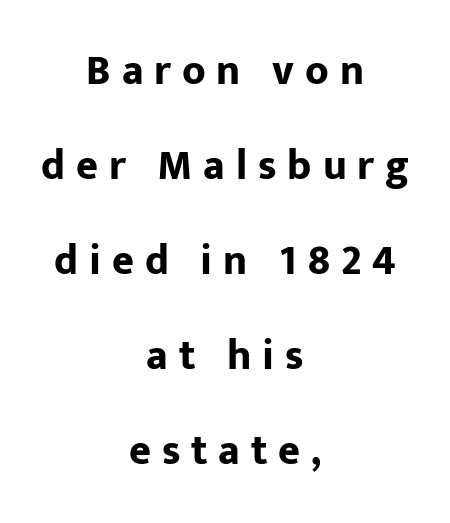
Letters rest on an invisible, unmarked baseline. Classification — sans serif. Teacher's note: observe the equal gaps on both sides — that is centered alignment. Do the characters align in a grid? No, the font is proportional. Plenty of ink on the page — the face is bold. Is the letter spacing exaggerated? Yes — the characters are pushed far apart.
